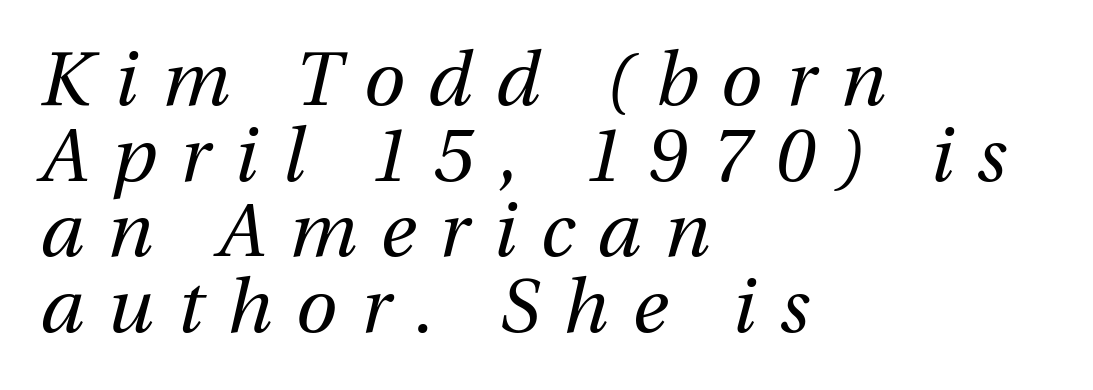
Q: Is the text bold? A: No.
Q: Is the text italic (slanted)? A: Yes, it leans right by about 12 degrees.
Q: Is the text underlined? A: No.
Q: How is the paragraph aligned? A: Left-aligned.
Q: Is the spacing between letters normal or unusually wide? A: Unusually wide.
Q: Is the spacing between lines tight, normal or loose? A: Tight.
Q: Width (condensed, normal, or wide)? A: Normal.
Q: Stroke contrast? A: Medium.
Q: x-height? A: Medium.
Q: Monospaced? A: No.
